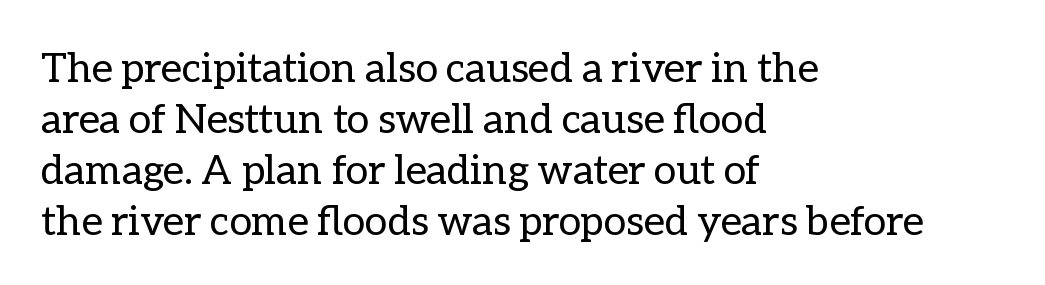
{"italic": "no", "bold": "no", "weight": "regular", "width": "normal", "stroke_contrast": "low", "x_height": "medium", "monospaced": "no", "underline": "no", "align": "left", "line_spacing_ratio": 1.24, "letter_spacing": "normal", "letter_spacing_em": 0.0, "glyph_px": 41}
